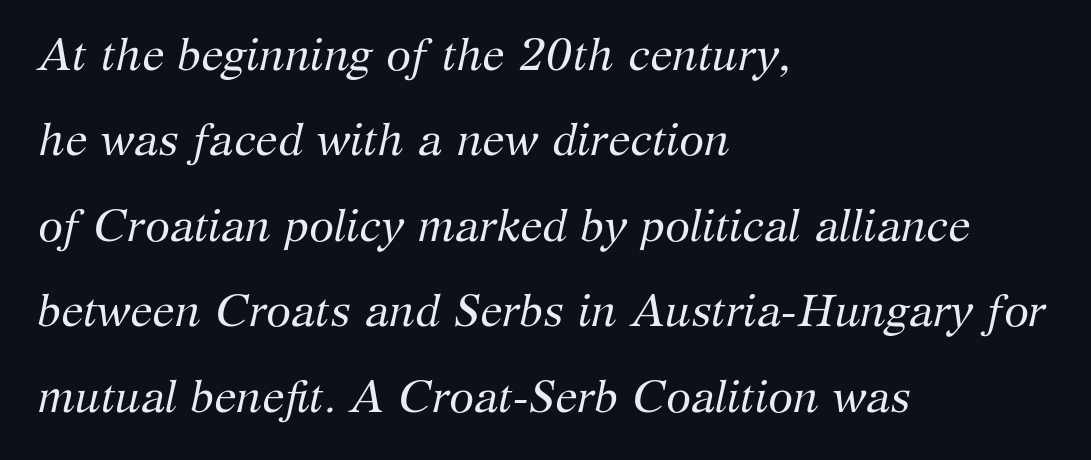
{"serif": "yes", "italic": "yes", "lean": "right", "slant_degrees": 12, "bold": "no", "weight": "regular", "width": "normal", "stroke_contrast": "medium", "x_height": "medium", "monospaced": "no", "underline": "no", "align": "left", "line_spacing": "loose", "line_spacing_ratio": 1.9, "letter_spacing": "normal", "letter_spacing_em": 0.0, "glyph_px": 45}
